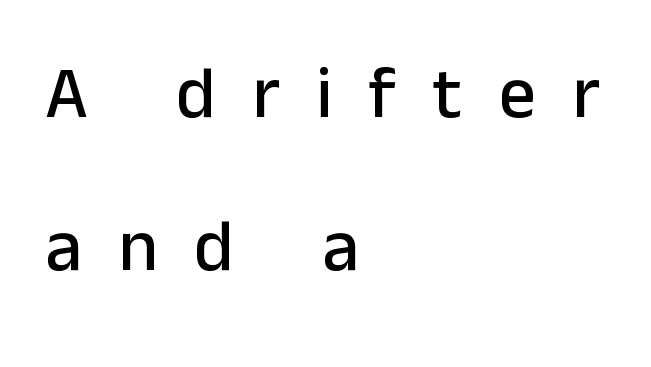
The zone under the glyphs is completely vacant. Do the characters align in a grid? No, the font is proportional. It's the straight-up-and-down kind of type. Does the type have serifs? No, each stem ends abruptly.
